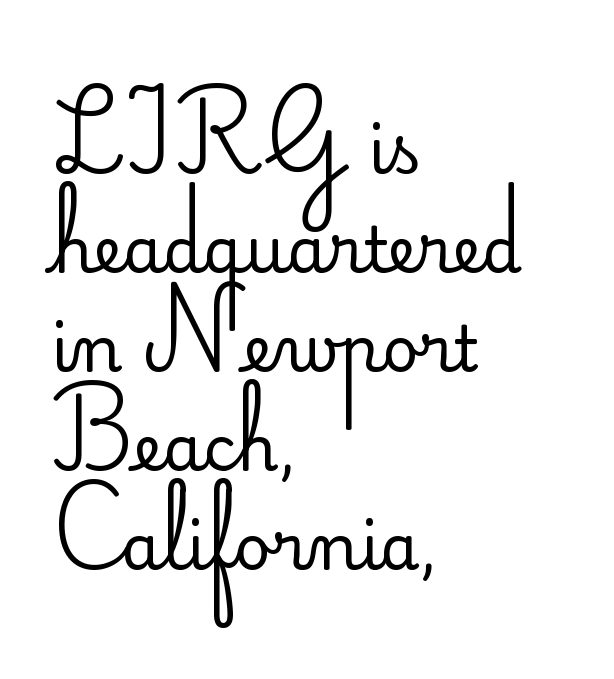
Q: Is the text bold? A: No.
Q: Is the text italic (slanted)? A: No, it is upright.
Q: Is the typeface a serif or a sans-serif typeface? A: Sans-serif.
Q: Is the text underlined? A: No.
Q: How is the paragraph aligned? A: Left-aligned.
Q: Is the spacing between letters normal or unusually wide? A: Normal.
Q: Is the spacing between lines tight, normal or loose? A: Normal.
Q: Width (condensed, normal, or wide)? A: Normal.
Q: Stroke contrast? A: Low.
Q: x-height? A: Small.
Q: Monospaced? A: No.
